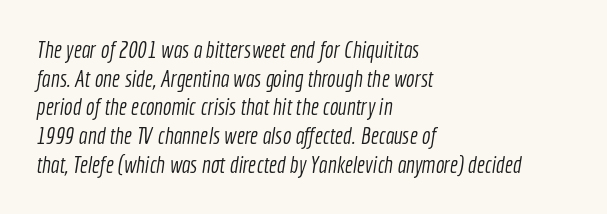
The image shows 23 px text type; set left-aligned, normal line spacing (1.25x), normal letter spacing, not underlined.
